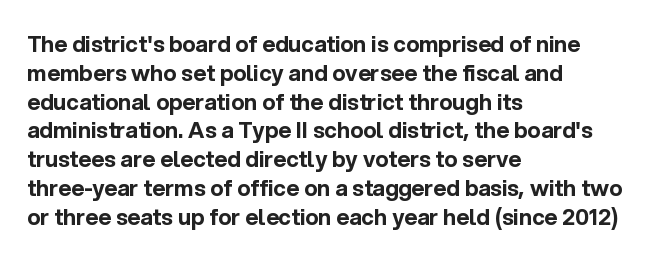
{"italic": "no", "bold": "yes", "underline": "no", "align": "left", "line_spacing": "normal", "line_spacing_ratio": 1.31, "letter_spacing": "normal", "letter_spacing_em": 0.0, "glyph_px": 22}
